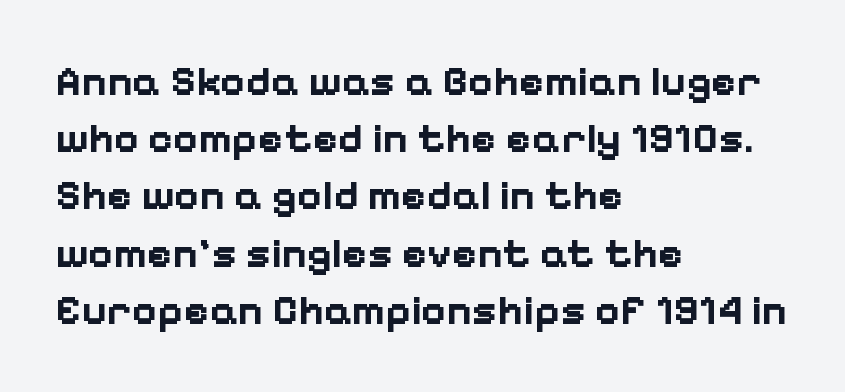
The rag falls on the right side of this text block. There is no visible air inserted between adjacent glyphs. This is the regular roman posture of the typeface. Varying glyph widths throughout — classic text-font behaviour.
